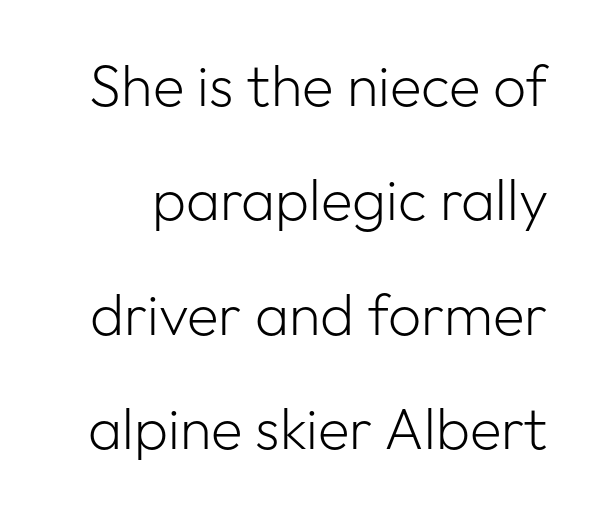
Letters rest on an invisible, unmarked baseline. A quiet, ordinary-to-light weight characterises the typeface. How would I describe the line gaps? Wide and relaxed. Tall strokes in this sample are plumb rather than angled.
